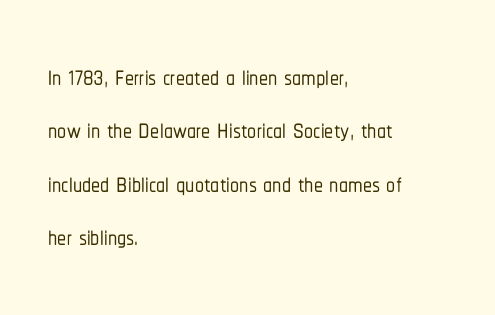
Q: Is the text italic (slanted)? A: No, it is upright.
Q: Is the typeface a serif or a sans-serif typeface? A: Sans-serif.
Q: Is the text underlined? A: No.
Q: How is the paragraph aligned? A: Left-aligned.
Q: Is the spacing between letters normal or unusually wide? A: Normal.
Q: Is the spacing between lines tight, normal or loose? A: Normal.
Q: Width (condensed, normal, or wide)? A: Condensed.
Q: Stroke contrast? A: Low.
Q: x-height? A: Medium.
Q: Monospaced? A: No.
